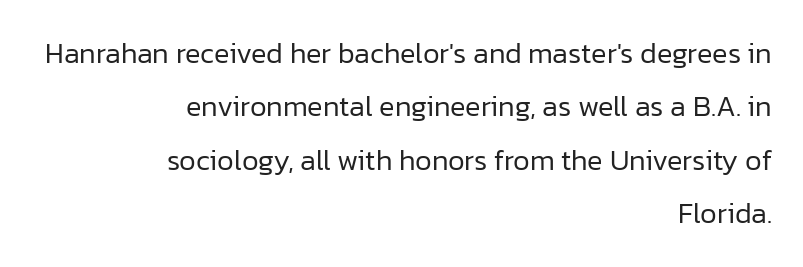
Q: Is the text bold? A: No.
Q: Is the text italic (slanted)? A: No, it is upright.
Q: Is the typeface a serif or a sans-serif typeface? A: Sans-serif.
Q: Is the text underlined? A: No.
Q: How is the paragraph aligned? A: Right-aligned.
Q: Is the spacing between letters normal or unusually wide? A: Normal.
Q: Width (condensed, normal, or wide)? A: Normal.
Q: Stroke contrast? A: Low.
Q: x-height? A: Medium.
Q: Monospaced? A: No.
